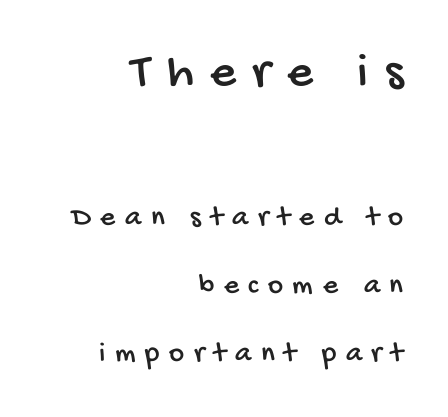
{"serif": "no", "width": "condensed", "stroke_contrast": "low", "x_height": "large", "monospaced": "no", "underline": "no", "align": "right", "line_spacing": "loose", "line_spacing_ratio": 2.33, "letter_spacing": "wide", "letter_spacing_em": 0.33, "larger_block": "first", "size_ratio": 1.72, "glyph_px": 50}
